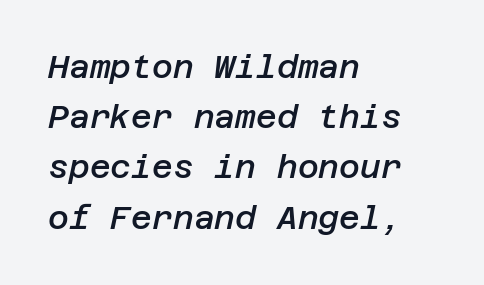
The image shows 32 px semibold type, italic (leaning right); set left-aligned, normal line spacing (1.57x), normal letter spacing, not underlined; low stroke contrast and a large x-height.
